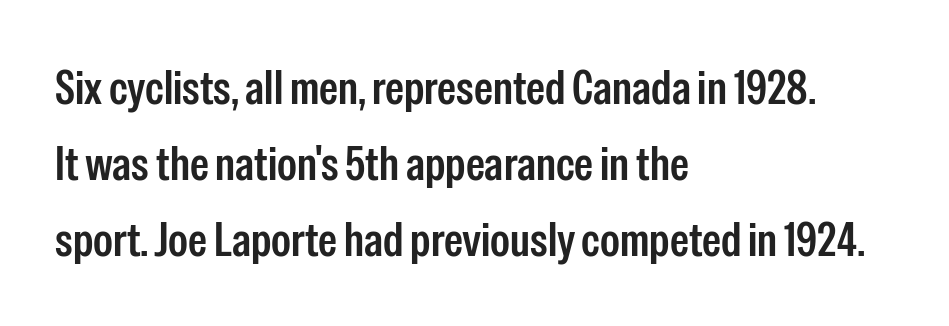
Q: Is the text italic (slanted)? A: No, it is upright.
Q: Is the typeface a serif or a sans-serif typeface? A: Sans-serif.
Q: Is the text underlined? A: No.
Q: How is the paragraph aligned? A: Left-aligned.
Q: Is the spacing between letters normal or unusually wide? A: Normal.
Q: Is the spacing between lines tight, normal or loose? A: Normal.
Q: Width (condensed, normal, or wide)? A: Condensed.
Q: Stroke contrast? A: Low.
Q: x-height? A: Medium.
Q: Monospaced? A: No.
